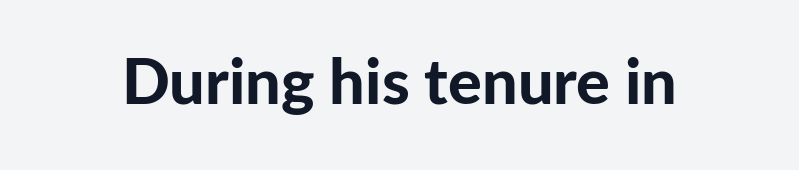
The image shows 63 px bold sans-serif type, upright; set normal letter spacing, not underlined; low stroke contrast and a medium x-height.
